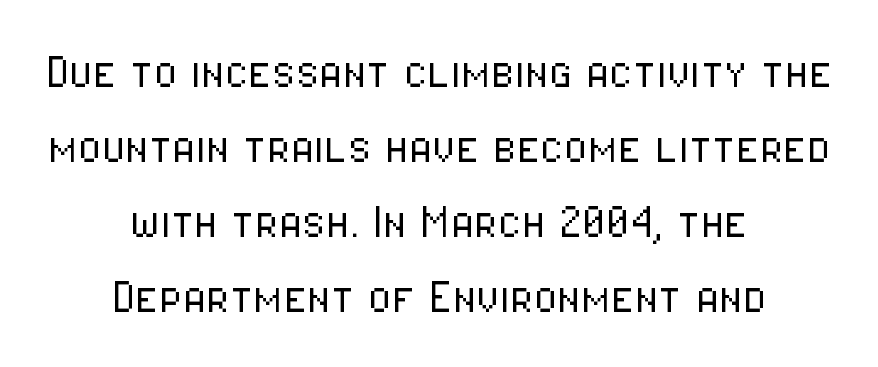
The image shows 54 px light, condensed sans-serif type, upright; set centered, normal line spacing (1.39x), normal letter spacing, not underlined; low stroke contrast and a medium x-height.
